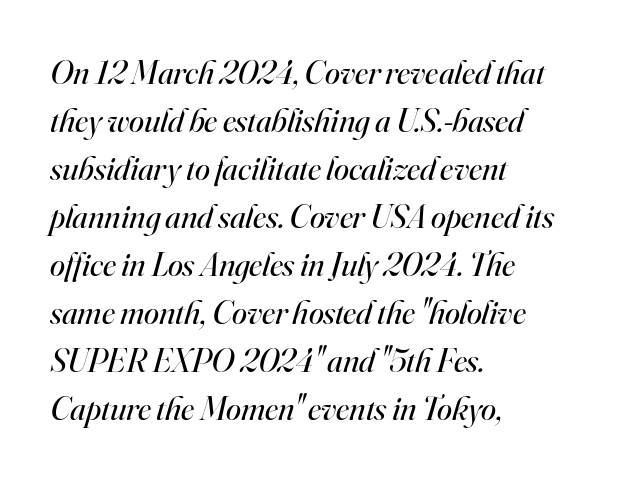
Q: Is the text bold? A: No.
Q: Is the text italic (slanted)? A: Yes, it leans right by about 16 degrees.
Q: Is the typeface a serif or a sans-serif typeface? A: Serif.
Q: Is the text underlined? A: No.
Q: How is the paragraph aligned? A: Left-aligned.
Q: Is the spacing between letters normal or unusually wide? A: Normal.
Q: Is the spacing between lines tight, normal or loose? A: Normal.
Q: Width (condensed, normal, or wide)? A: Normal.
Q: Stroke contrast? A: High.
Q: x-height? A: Small.
Q: Monospaced? A: No.
